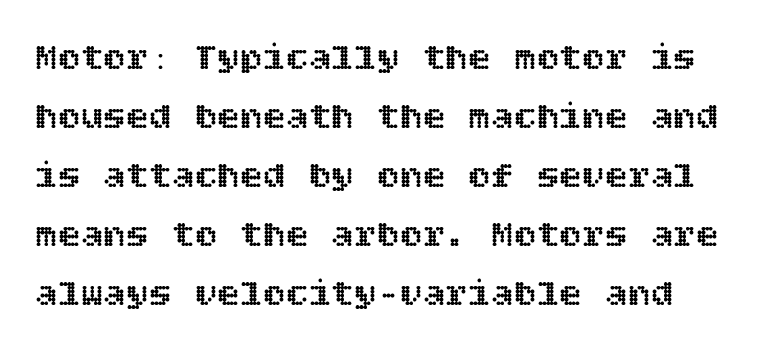
The image shows 38 px text type, upright; set normal line spacing (1.55x), normal letter spacing, not underlined; a large x-height.
